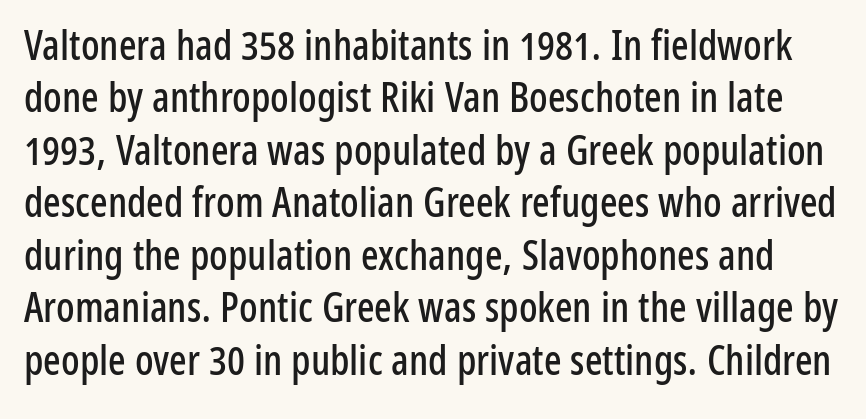
Interline gaps are of average width in this sample. Between one letter and the next there's only the usual sliver of space. You could not count columns in this text — the font is proportionally spaced. The passage shown is not underscored anywhere.
